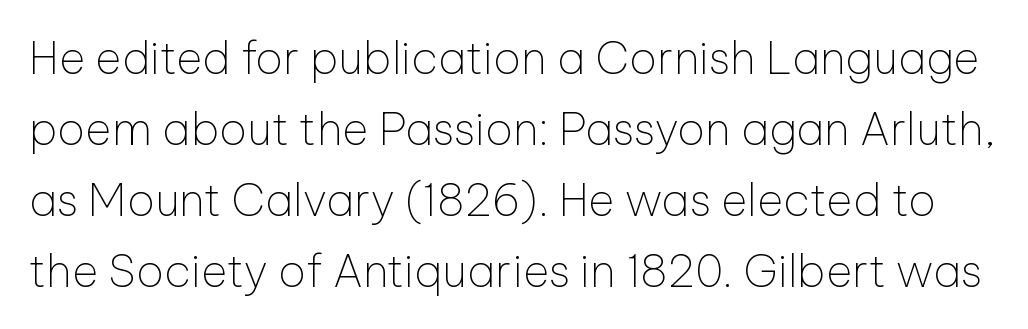
The rendering uses natural spacing where letterforms have individual widths. Letters rest on an invisible, unmarked baseline. Students, note that the glyphs here touch the page at normal intervals. These lines were composed using upright roman letters. Normally led — the rows are evenly, conventionally spaced. The glyphs in this specimen are sans serif.
